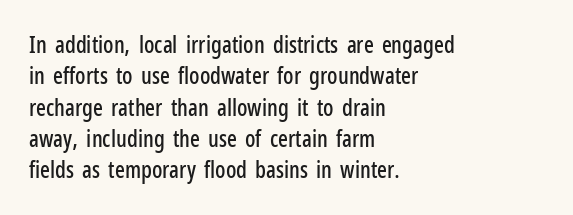
Q: Is the text italic (slanted)? A: No, it is upright.
Q: Is the text underlined? A: No.
Q: How is the paragraph aligned? A: Left-aligned.
Q: Is the spacing between letters normal or unusually wide? A: Normal.
Q: Is the spacing between lines tight, normal or loose? A: Normal.
